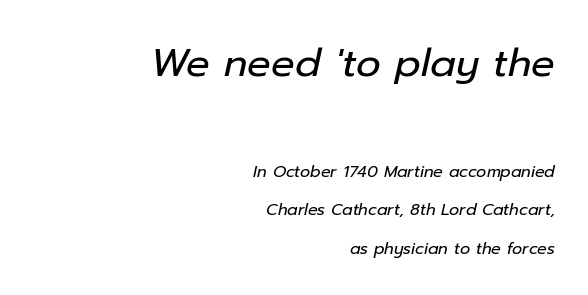
The image shows 39 px regular-weight type, italic (leaning right); set right-aligned, loose line spacing (2.42x), normal letter spacing, not underlined; the first (top) block is 2.44x larger; low stroke contrast and a medium x-height.
